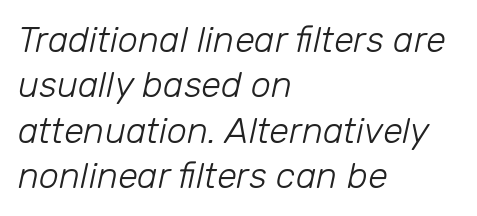
{"italic": "yes", "lean": "right", "slant_degrees": 12, "bold": "no", "weight": "light", "width": "normal", "stroke_contrast": "low", "x_height": "medium", "monospaced": "no", "underline": "no", "align": "left", "line_spacing": "normal", "line_spacing_ratio": 1.26, "letter_spacing": "normal", "letter_spacing_em": 0.0, "glyph_px": 36}
